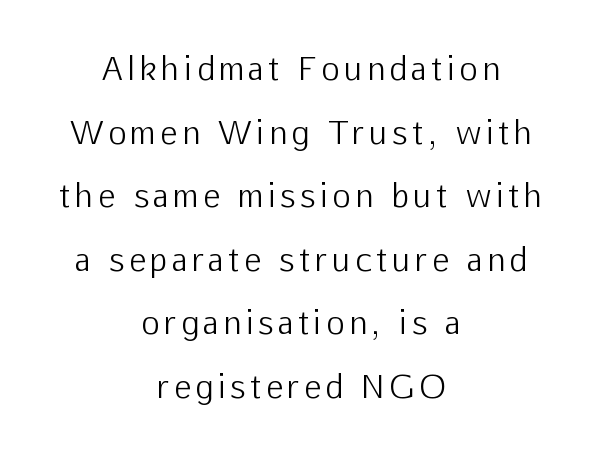
If you measured baseline to baseline, you'd find a long distance. Characters remain perfectly vertical along every line. The rag falls on both sides of this text block equally. Honestly, there is no underline to notice here at all.
